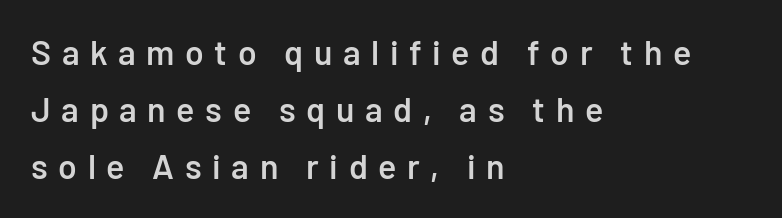
Note the varied advance widths — an 'i' is clearly narrower than an 'm'. Quick note: not italic, upright. Slightly chunky letters — semibold, I'd say, not full bold. Each line starts at the same left margin while the right side varies.
